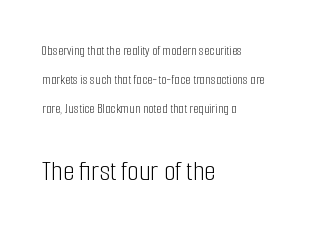
This rendering uses left alignment, leaving the right contour irregular. This reads as an unemphasized weight, regular at the heaviest. Note: smaller setting up top, larger setting below. Does the leading feel generous? Absolutely, it's lavish. Do the letters lean? They stand straight. This rendering leaves character spacing at its baseline value.
